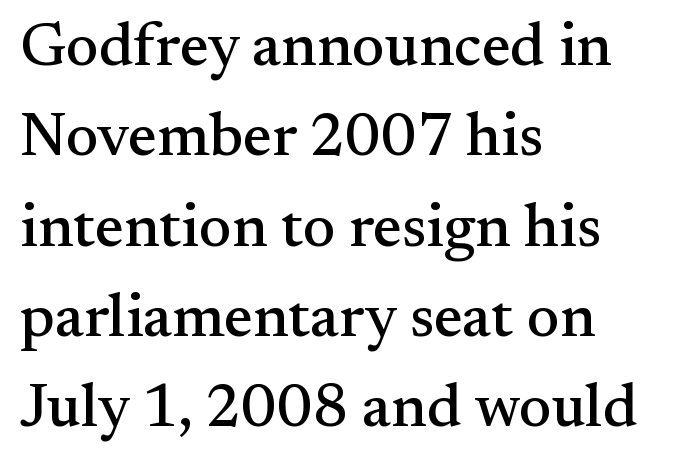
Q: Is the text italic (slanted)? A: No, it is upright.
Q: Is the typeface a serif or a sans-serif typeface? A: Serif.
Q: Is the text underlined? A: No.
Q: How is the paragraph aligned? A: Left-aligned.
Q: Is the spacing between letters normal or unusually wide? A: Normal.
Q: Is the spacing between lines tight, normal or loose? A: Normal.
Q: Width (condensed, normal, or wide)? A: Normal.
Q: Stroke contrast? A: Medium.
Q: x-height? A: Small.
Q: Monospaced? A: No.
